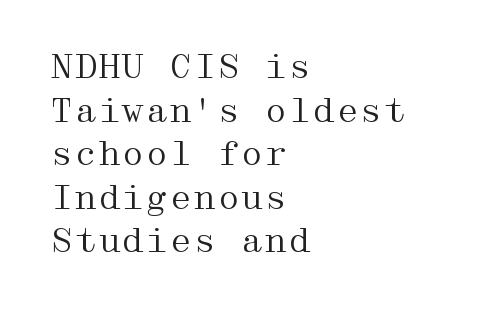
Q: Is the text bold? A: No.
Q: Is the text italic (slanted)? A: No, it is upright.
Q: Is the typeface a serif or a sans-serif typeface? A: Serif.
Q: Is the text underlined? A: No.
Q: How is the paragraph aligned? A: Left-aligned.
Q: Is the spacing between letters normal or unusually wide? A: Normal.
Q: Is the spacing between lines tight, normal or loose? A: Normal.
Q: Width (condensed, normal, or wide)? A: Wide.
Q: Stroke contrast? A: Medium.
Q: x-height? A: Medium.
